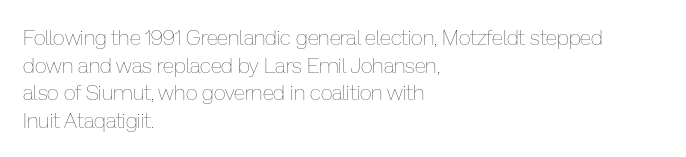
{"italic": "no", "bold": "no", "underline": "no", "align": "left", "line_spacing": "normal", "line_spacing_ratio": 1.32, "letter_spacing": "normal", "letter_spacing_em": 0.0, "glyph_px": 21}
